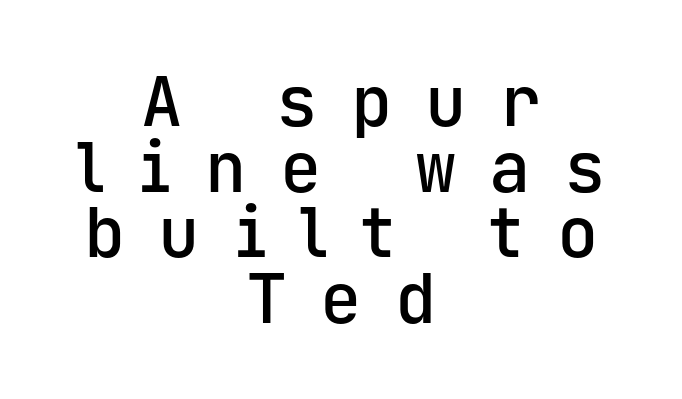
{"serif": "no", "italic": "no", "bold": "semi", "weight": "semibold", "width": "normal", "stroke_contrast": "low", "x_height": "medium", "monospaced": "yes", "underline": "no", "align": "center", "line_spacing": "tight", "line_spacing_ratio": 0.95, "letter_spacing": "wide", "letter_spacing_em": 0.48, "glyph_px": 69}
